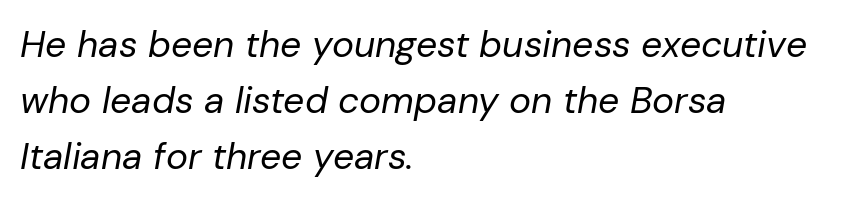
The image shows 37 px regular-weight type, italic (leaning right); set left-aligned, normal line spacing (1.51x), normal letter spacing, not underlined; low stroke contrast and a medium x-height.
